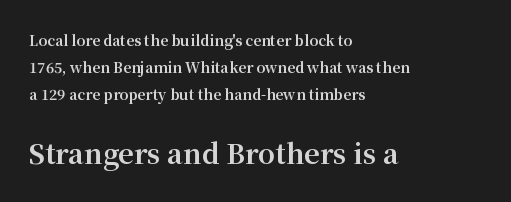
{"italic": "no", "bold": "yes", "underline": "no", "align": "left", "line_spacing": "loose", "line_spacing_ratio": 1.94, "letter_spacing": "normal", "letter_spacing_em": 0.0, "larger_block": "second", "size_ratio": 1.93, "glyph_px": 27}
